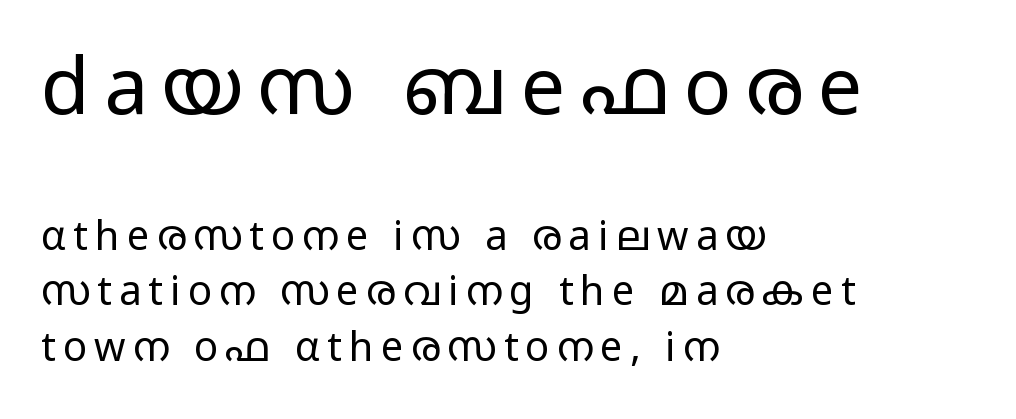
Stems here are at most as thick as an everyday book face. Nope, not italic — everything's standing straight. The line-height multiplier appears to be the usual default. This rendering uses left alignment, leaving the right contour irregular. Note: no serifs on the glyphs.
